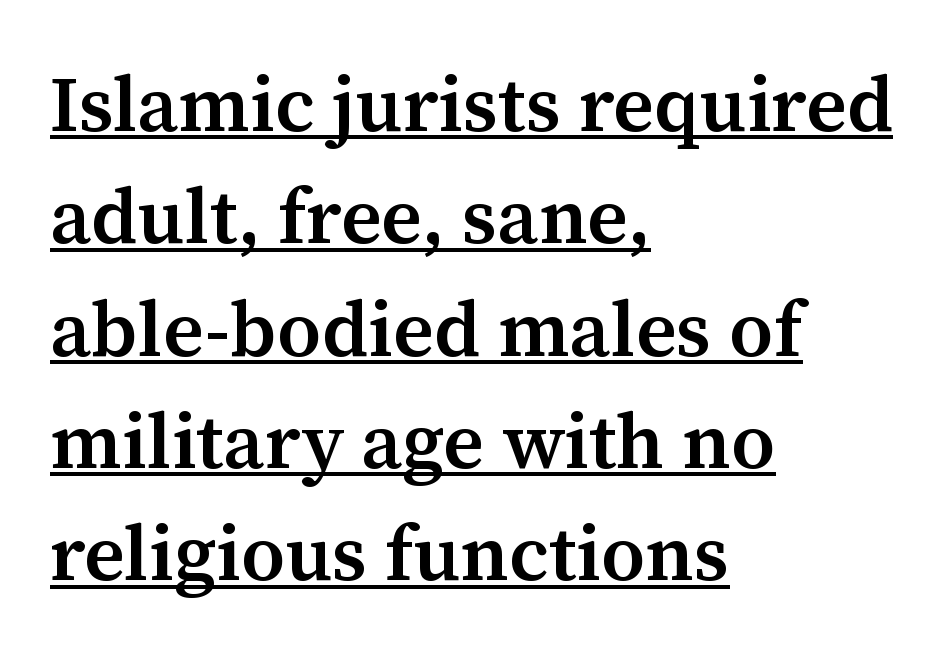
{"serif": "yes", "italic": "no", "bold": "semi", "weight": "semibold", "width": "normal", "stroke_contrast": "medium", "x_height": "medium", "monospaced": "no", "underline": "yes", "align": "left", "line_spacing": "normal", "line_spacing_ratio": 1.44, "letter_spacing": "normal", "letter_spacing_em": 0.0, "glyph_px": 78}
